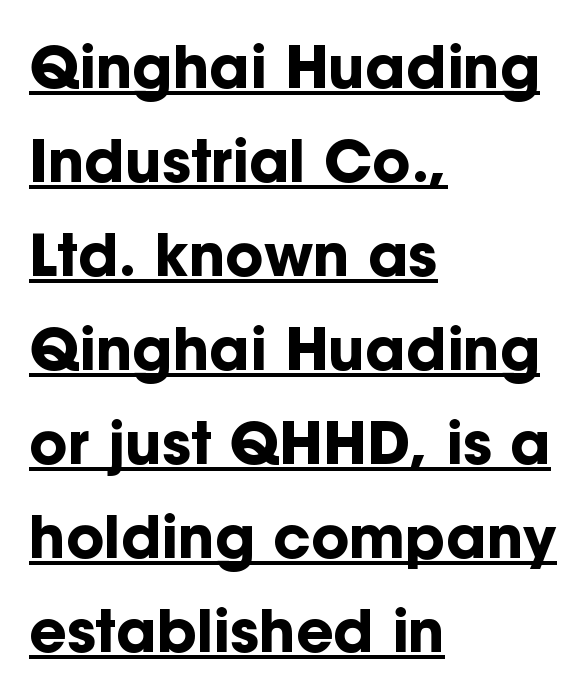
{"serif": "no", "italic": "no", "bold": "yes", "weight": "bold", "width": "normal", "stroke_contrast": "low", "x_height": "medium", "monospaced": "no", "underline": "yes", "align": "left", "line_spacing": "normal", "line_spacing_ratio": 1.62, "letter_spacing": "normal", "letter_spacing_em": 0.0, "glyph_px": 58}
